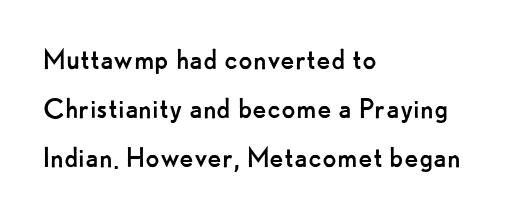
This sample uses plain, unmodified letter spacing. Line starts are locked; line ends wander. Is there much room between lines? A standard amount, neither cramped nor airy. In terms of posture, this sample is upright. Is this a fixed-width face? No — the glyphs have proportional, varying widths.
